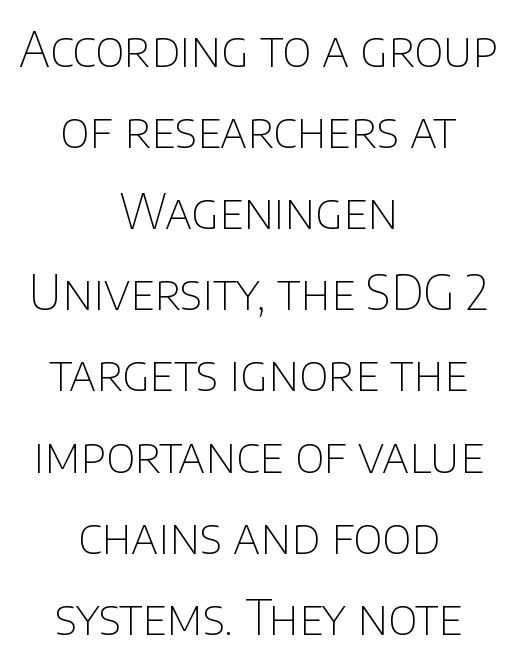
Q: Is the text bold? A: No.
Q: Is the text italic (slanted)? A: No, it is upright.
Q: Is the typeface a serif or a sans-serif typeface? A: Sans-serif.
Q: Is the text underlined? A: No.
Q: How is the paragraph aligned? A: Centered.
Q: Is the spacing between letters normal or unusually wide? A: Normal.
Q: Is the spacing between lines tight, normal or loose? A: Normal.
Q: Width (condensed, normal, or wide)? A: Normal.
Q: Stroke contrast? A: Low.
Q: x-height? A: Large.
Q: Monospaced? A: No.
